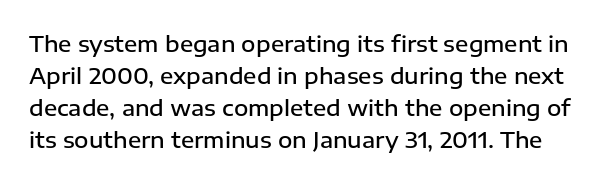
Q: Is the text bold? A: Semi-bold.
Q: Is the text italic (slanted)? A: No, it is upright.
Q: Is the text underlined? A: No.
Q: Is the spacing between letters normal or unusually wide? A: Normal.
Q: Is the spacing between lines tight, normal or loose? A: Normal.
